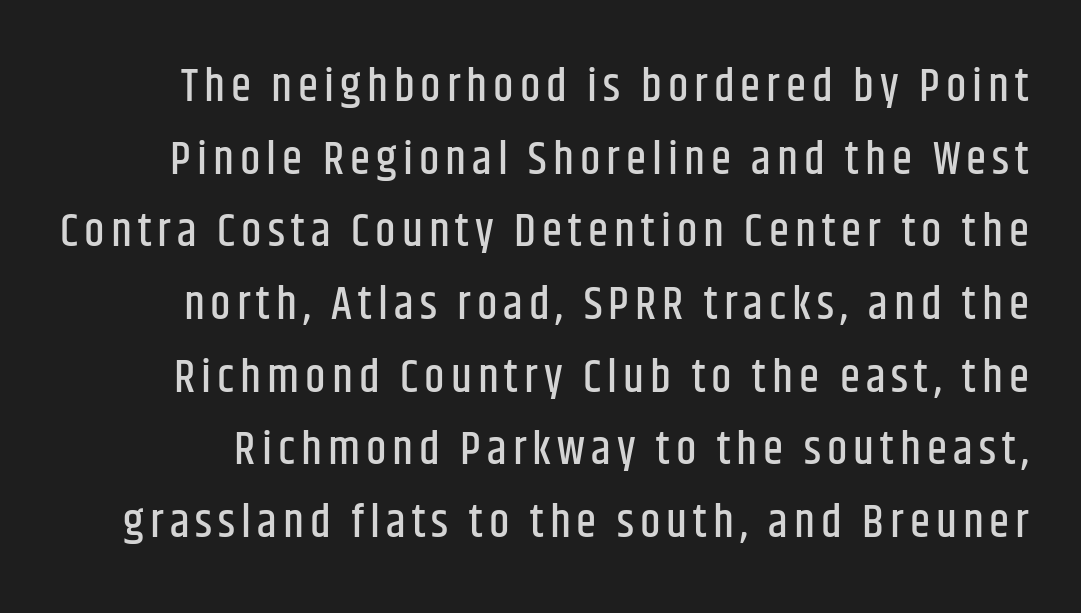
The strip under each line holds only bare page. The leading is moderate, giving the passage an even texture. Ascenders rise straight up at ninety degrees. Nothing sits at the stroke ends, so this counts as sans-serif. The passage shown is typed in a proportional face where columns would drift.
